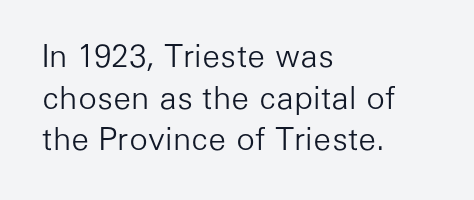
The image shows 31 px light sans-serif type, upright; set left-aligned, normal line spacing (1.34x), normal letter spacing, not underlined; low stroke contrast and a medium x-height.
